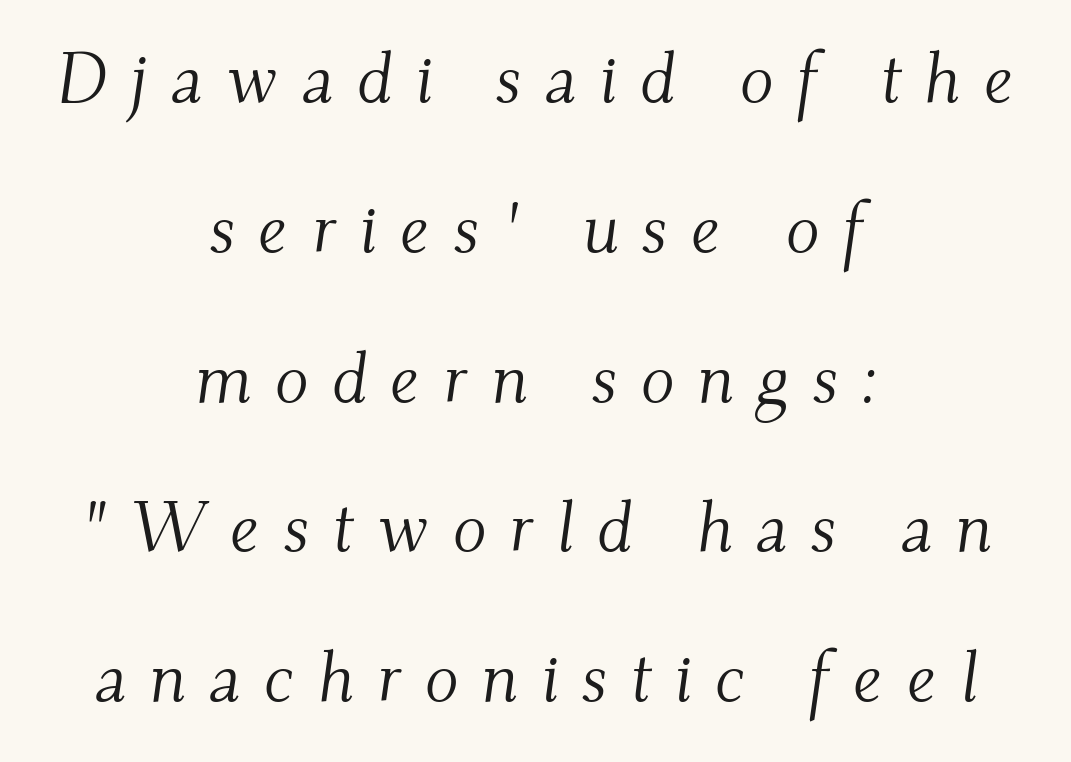
The image shows 70 px light serif type, italic (leaning right); set centered, loose line spacing (2.14x), unusually wide letter spacing (+0.33 em), not underlined; medium stroke contrast and a small x-height.
